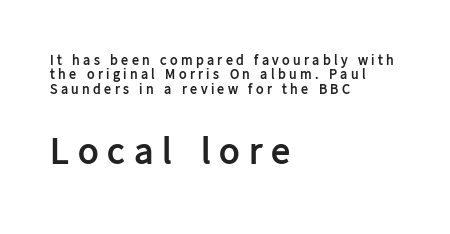
How would I describe the line gaps? Narrow and economical. The lines in this sample share a left origin and differ only in where they stop. Students, this is bold: see how much ink each stroke carries. Spacing verdict: proportional, widths tailored to each character.
